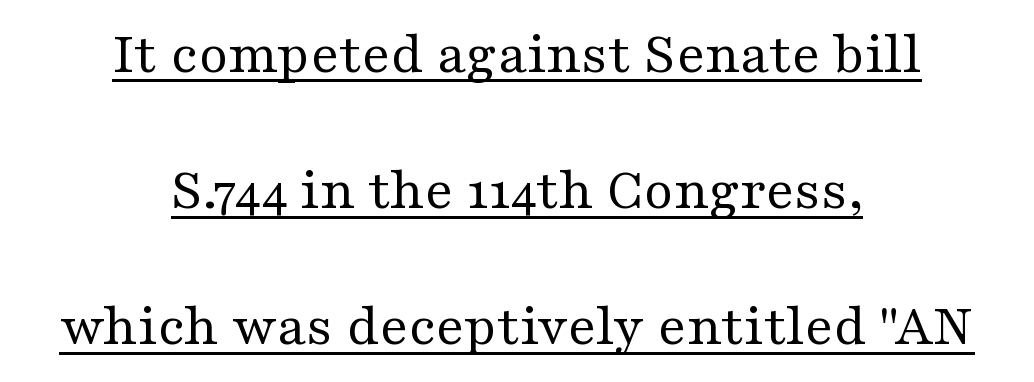
When letters stand straight like this, we call the style roman or upright. Is the stroke heavy? The answer is a plain regular-or-lighter. Character widths vary here, with narrow letters taking less room than wide ones. The passage shown is typeset with a serif family. Quick note: interline space is abundant.
